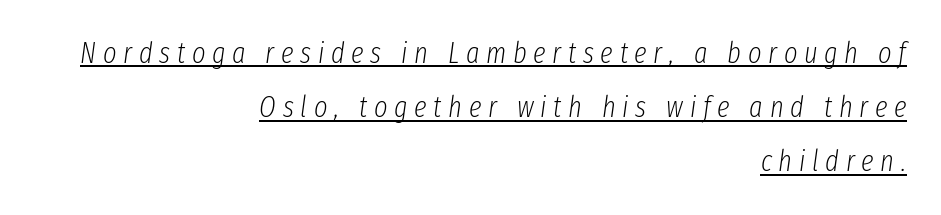
Q: Is the text bold? A: No.
Q: Is the text italic (slanted)? A: Yes, it leans right by about 8 degrees.
Q: Is the text underlined? A: Yes.
Q: How is the paragraph aligned? A: Right-aligned.
Q: Is the spacing between letters normal or unusually wide? A: Unusually wide.
Q: Width (condensed, normal, or wide)? A: Condensed.
Q: Stroke contrast? A: Low.
Q: x-height? A: Medium.
Q: Monospaced? A: No.
